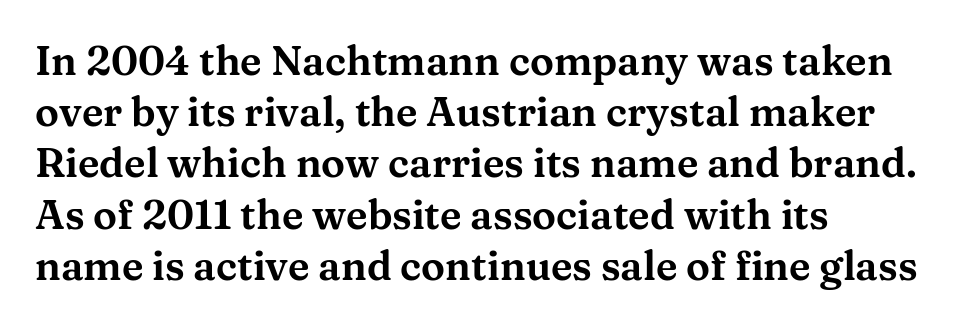
These lines are rendered in a variable-pitch font. Visually the block forms a straight wall on the left and a jagged coastline on the right. The specimen reads as upright at a glance. Stroke terminals: seriffed. The space beneath each line is pristine and unruled. Compared with typical body copy, the letter spacing here is the same.
